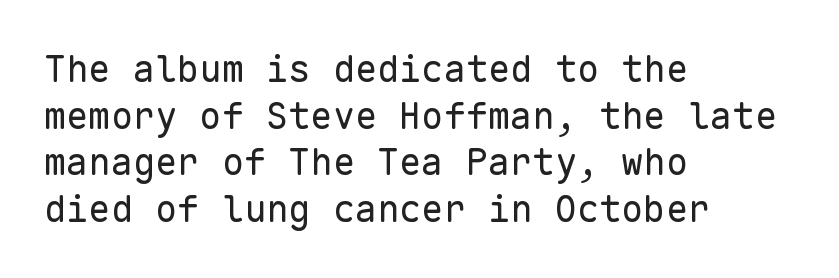
These lines keep a tight, regular rhythm from letter to letter. Bold? No — there's no thickening of the strokes. Observe the absence of serifs on each vertical stroke in this sample. This sample has the even, mechanical cadence of fixed-width lettering. Line spacing here is normal. The lines are quadded left.
